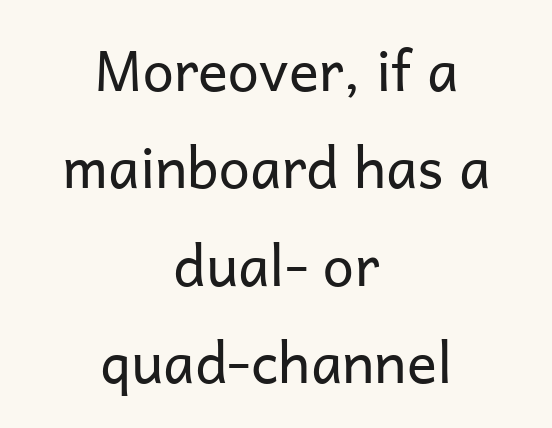
The image shows 56 px regular-weight sans-serif type, upright; set centered, line spacing 1.74x, normal letter spacing, not underlined; low stroke contrast and a medium x-height.
